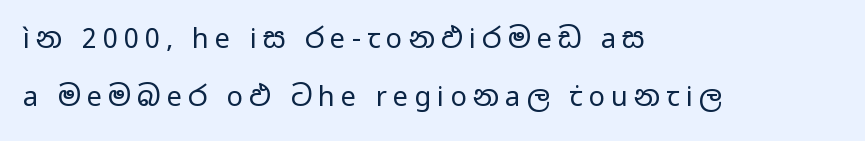
{"italic": "no", "bold": "no", "underline": "no", "align": "left", "line_spacing": "loose", "line_spacing_ratio": 2.13, "letter_spacing": "wide", "letter_spacing_em": 0.23, "glyph_px": 27}
